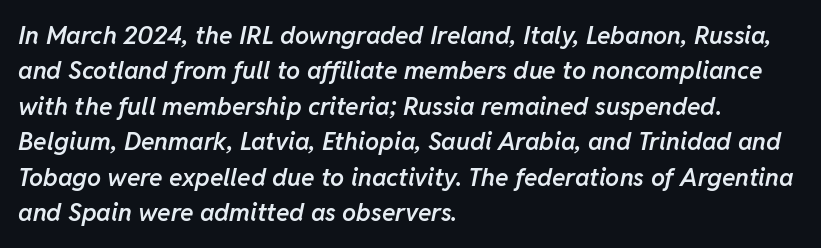
When letters slant like this, we call the style italic. This is moderately heavy type, rendered in semibold. A bare baseline throughout the passage. Teacher's note: observe the even left margin — that is flush-left alignment. This rendering leaves character spacing at its baseline value.
